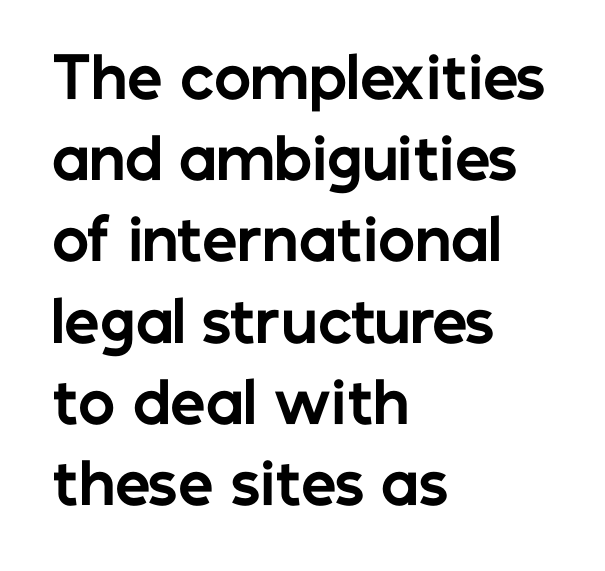
The image shows 56 px bold sans-serif type, upright; set left-aligned, normal line spacing (1.45x), normal letter spacing, not underlined; low stroke contrast and a medium x-height.
